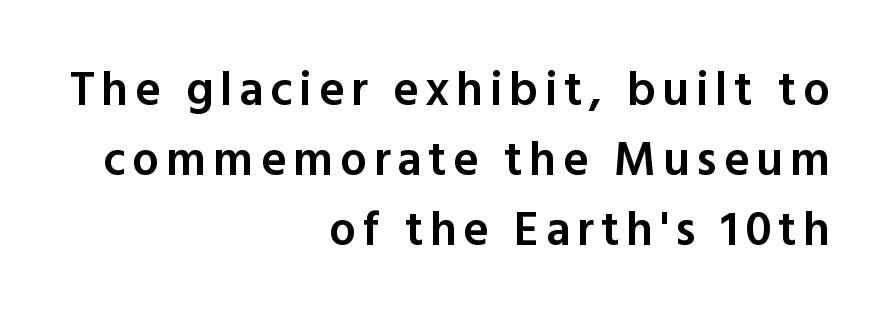
Q: Is the text bold? A: Semi-bold.
Q: Is the text italic (slanted)? A: No, it is upright.
Q: Is the typeface a serif or a sans-serif typeface? A: Sans-serif.
Q: Is the text underlined? A: No.
Q: How is the paragraph aligned? A: Right-aligned.
Q: Is the spacing between lines tight, normal or loose? A: Normal.
Q: Width (condensed, normal, or wide)? A: Normal.
Q: x-height? A: Medium.
Q: Monospaced? A: No.
